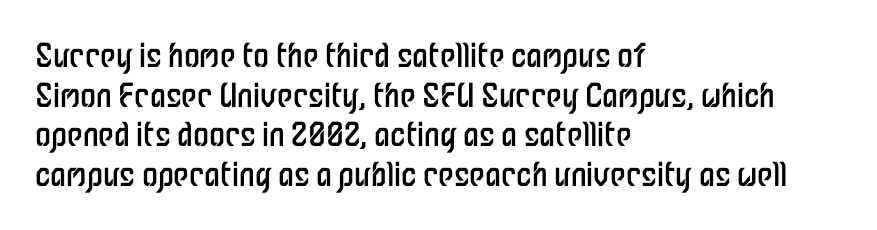
Q: Is the text bold? A: No.
Q: Is the text italic (slanted)? A: No, it is upright.
Q: Is the typeface a serif or a sans-serif typeface? A: Sans-serif.
Q: Is the text underlined? A: No.
Q: How is the paragraph aligned? A: Left-aligned.
Q: Is the spacing between letters normal or unusually wide? A: Normal.
Q: Width (condensed, normal, or wide)? A: Condensed.
Q: Stroke contrast? A: Low.
Q: x-height? A: Medium.
Q: Monospaced? A: No.
